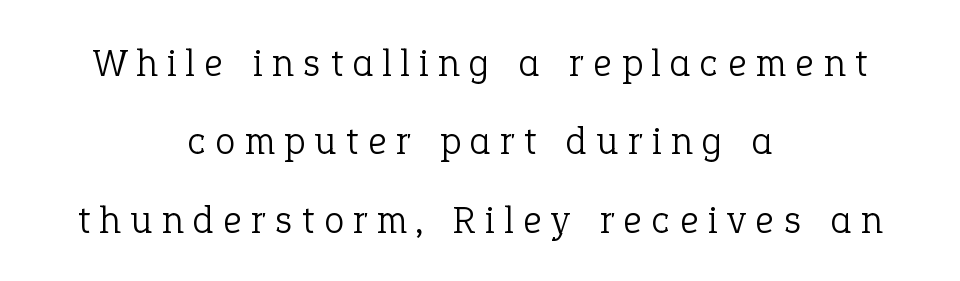
{"serif": "yes", "italic": "no", "bold": "no", "weight": "light", "width": "normal", "stroke_contrast": "low", "x_height": "medium", "monospaced": "no", "underline": "no", "align": "center", "line_spacing": "loose", "line_spacing_ratio": 1.96, "letter_spacing": "wide", "letter_spacing_em": 0.25, "glyph_px": 40}
